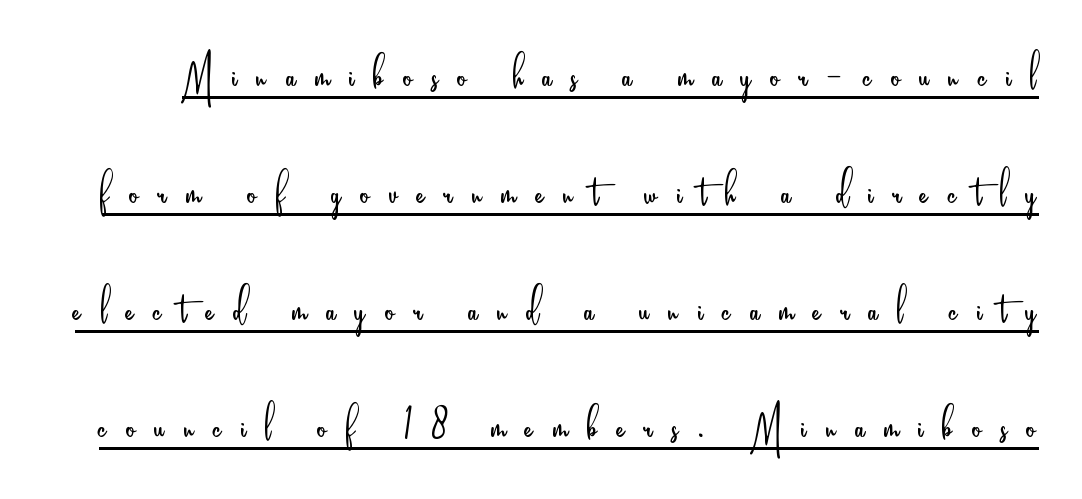
The image shows 58 px light, condensed sans-serif type; set loose line spacing (2.02x), unusually wide letter spacing (+0.33 em), underlined; low stroke contrast and a small x-height.
